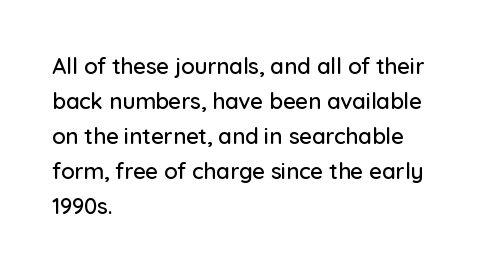
The image shows 22 px text type, upright; set left-aligned, normal line spacing (1.59x), normal letter spacing, not underlined.
